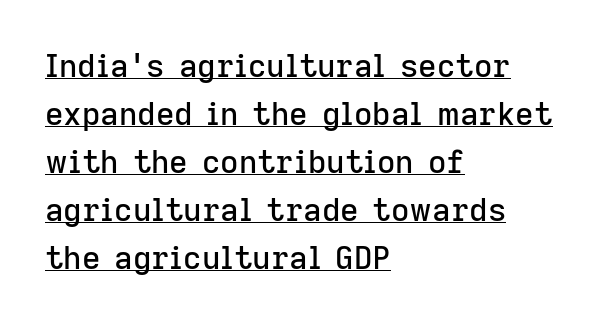
{"serif": "no", "italic": "no", "width": "normal", "stroke_contrast": "low", "x_height": "medium", "monospaced": "no", "underline": "yes", "align": "left", "line_spacing": "normal", "line_spacing_ratio": 1.5, "letter_spacing": "normal", "letter_spacing_em": 0.0, "glyph_px": 32}
